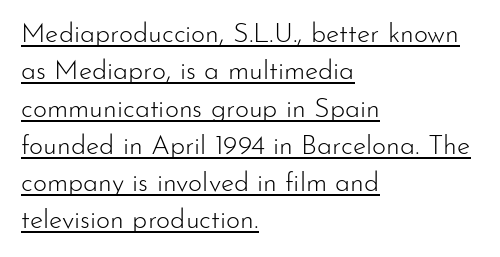
{"italic": "no", "bold": "no", "underline": "yes", "align": "left", "line_spacing": "normal", "line_spacing_ratio": 1.38, "letter_spacing": "normal", "letter_spacing_em": 0.0, "glyph_px": 27}
